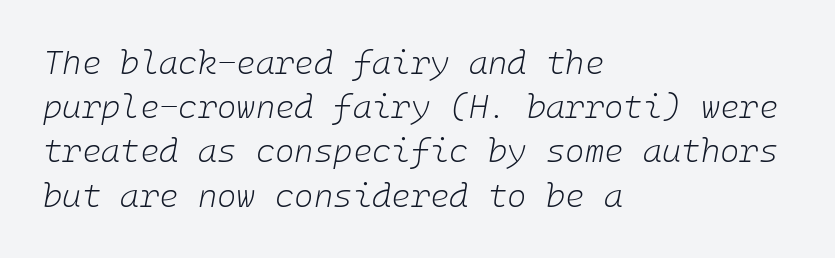
{"italic": "yes", "lean": "right", "slant_degrees": 10, "bold": "no", "weight": "light", "width": "normal", "stroke_contrast": "low", "x_height": "medium", "underline": "no", "align": "left", "line_spacing": "normal", "line_spacing_ratio": 1.34, "letter_spacing": "normal", "letter_spacing_em": 0.0, "glyph_px": 33}
